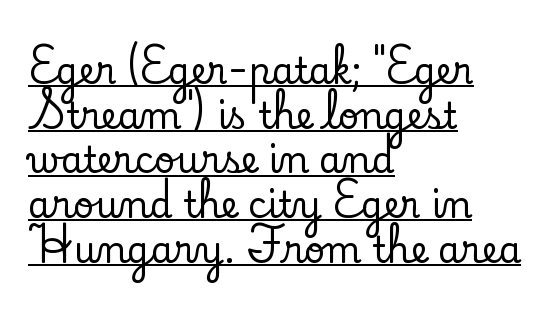
Q: Is the text italic (slanted)? A: No, it is upright.
Q: Is the typeface a serif or a sans-serif typeface? A: Serif.
Q: Is the text underlined? A: Yes.
Q: How is the paragraph aligned? A: Left-aligned.
Q: Is the spacing between letters normal or unusually wide? A: Normal.
Q: Width (condensed, normal, or wide)? A: Normal.
Q: Stroke contrast? A: Low.
Q: x-height? A: Small.
Q: Monospaced? A: No.
